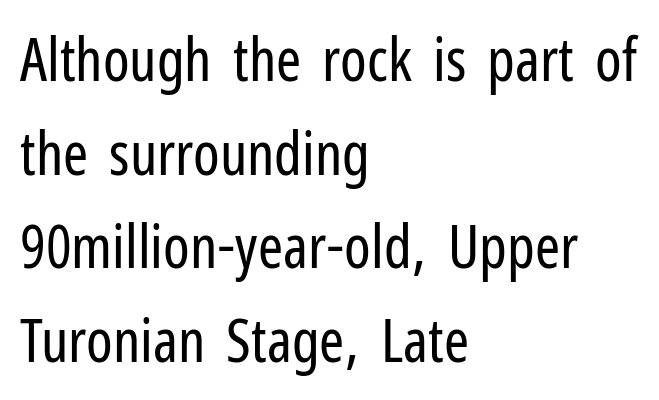
Teacher's note: observe the even left margin — that is flush-left alignment. Whoever set this chose a conventional vertical rhythm. The passage shown is typeset with a sans-serif family. Proportional: the letters do not fall into vertical columns. Stroke mass is kept to a normal reading level or below. Decoration check: the copy has no underline.
